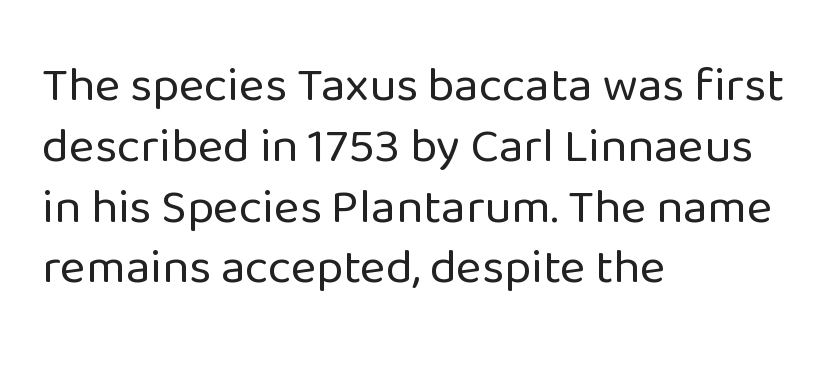
Character widths vary here, with narrow letters taking less room than wide ones. The type family on display is of the sans-serif kind. Each stroke keeps to a modest, everyday thickness or less. Visually the block forms a straight wall on the left and a jagged coastline on the right.
